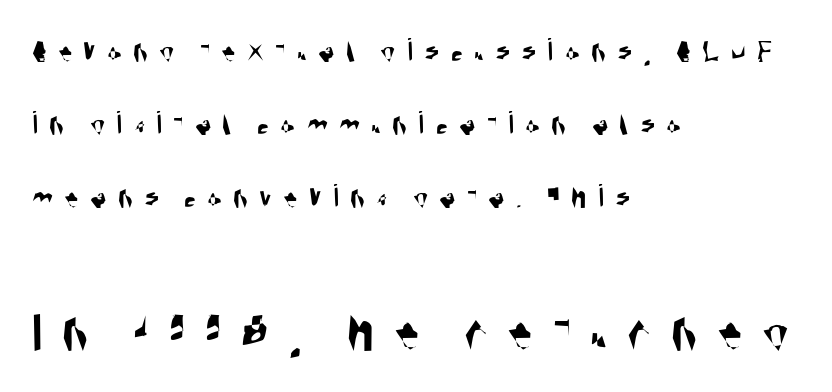
Loose tracking; the words dissolve into strings of separated letters. The passage shown is typeset with a sans-serif family. Underline: absent. The vertical gap from one line to the next is large.
